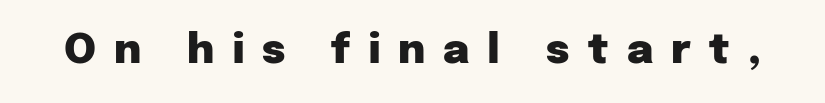
Pretty heavy lettering here — definitely bold. How are the letters spaced? Widely, with obvious added tracking. The face used here is a sans, in the tradition of grotesques and geometrics. Posture: upright roman.
